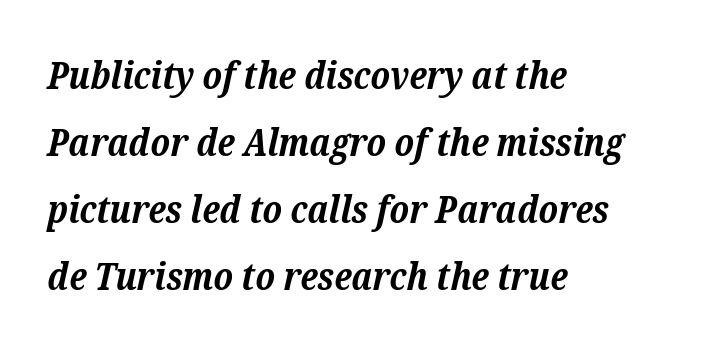
The image shows 39 px bold serif type, italic (leaning right); set left-aligned, line spacing 1.72x, normal letter spacing, not underlined; low stroke contrast and a medium x-height.
